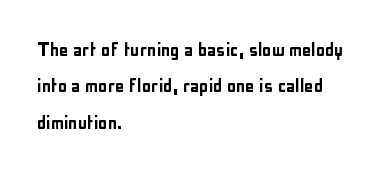
{"italic": "no", "underline": "no", "align": "left", "line_spacing": "normal", "line_spacing_ratio": 1.58, "letter_spacing": "normal", "letter_spacing_em": 0.0, "glyph_px": 23}
